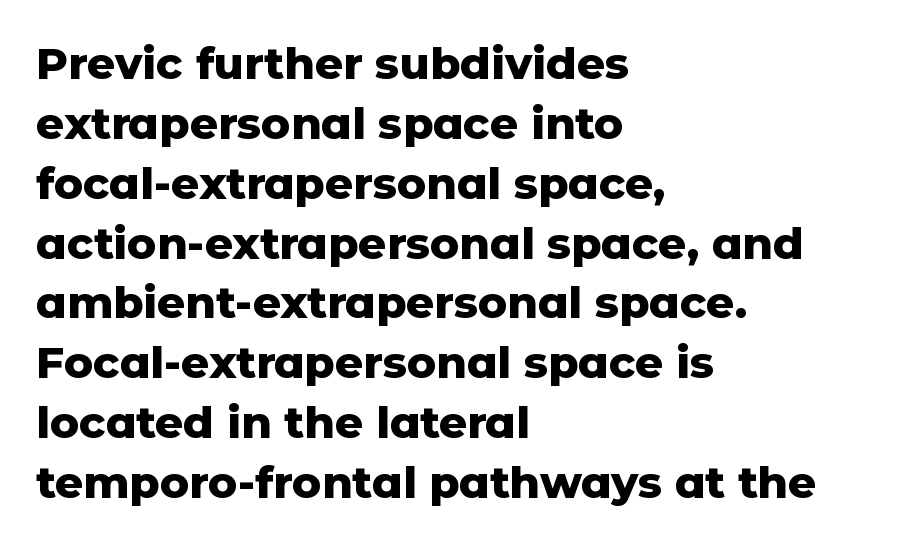
The image shows 44 px heavy sans-serif type, upright; set left-aligned, normal line spacing (1.36x), normal letter spacing, not underlined; low stroke contrast and a medium x-height.
